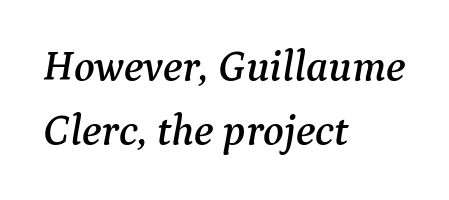
{"serif": "yes", "italic": "yes", "lean": "right", "slant_degrees": 9, "width": "normal", "stroke_contrast": "medium", "x_height": "medium", "monospaced": "no", "underline": "no", "align": "left", "line_spacing": "normal", "line_spacing_ratio": 1.5, "letter_spacing": "normal", "letter_spacing_em": 0.0, "glyph_px": 43}
